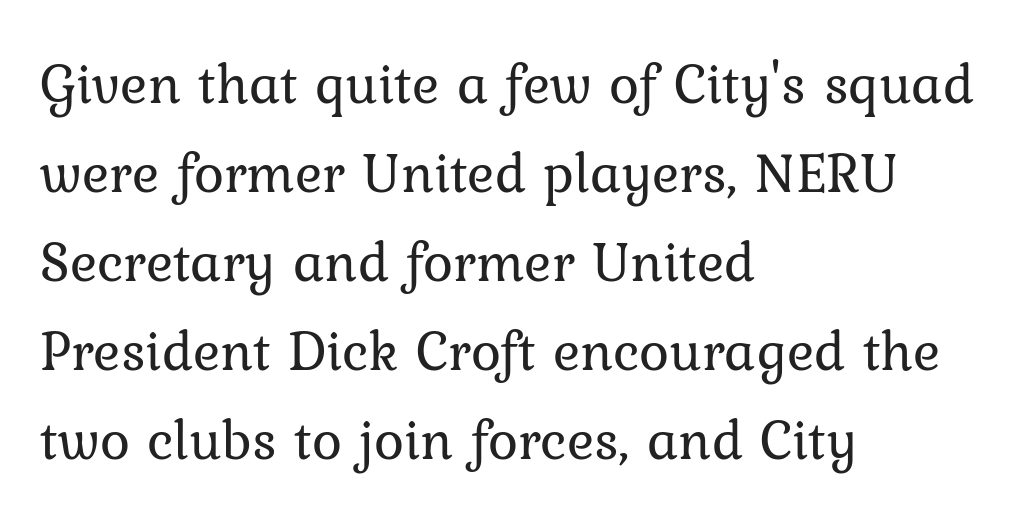
Decoration check: the copy has no underline. A roman cut, with each character standing at attention. Quick note: interline space is typical. This sample has the flowing, uneven cadence of proportional lettering. These lines keep a tight, regular rhythm from letter to letter. The typesetting does not lean heavy: it is not bold.
